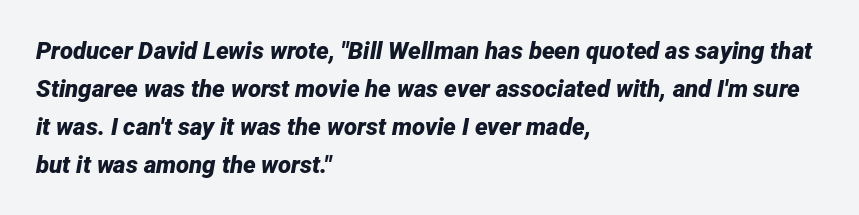
{"italic": "yes", "lean": "right", "slant_degrees": 12, "bold": "yes", "underline": "no", "align": "left", "line_spacing": "normal", "line_spacing_ratio": 1.58, "letter_spacing": "normal", "letter_spacing_em": 0.0, "glyph_px": 24}
